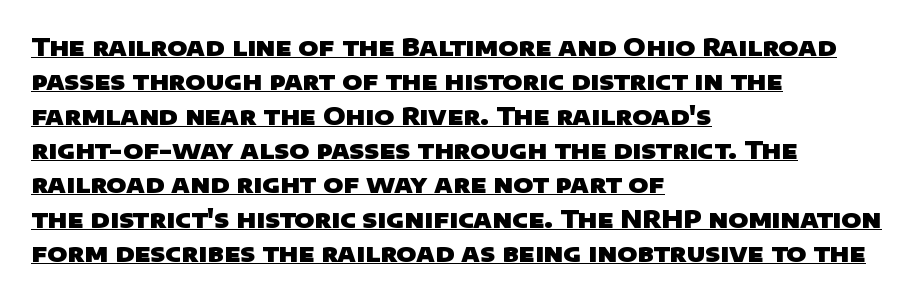
The face used here has the dense, thick strokes of a bold. Line starts are locked; line ends wander. Here the glyphs are tracked normally, forming tight word shapes. A rule runs beneath these lines of type.
